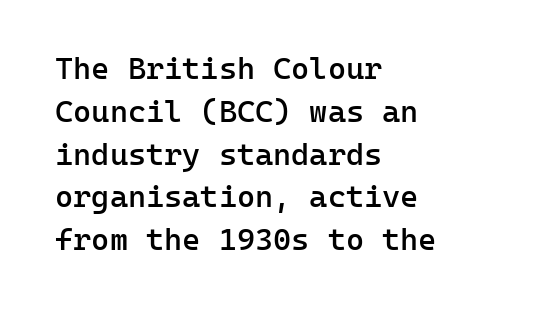
{"serif": "no", "italic": "no", "bold": "semi", "weight": "semibold", "width": "normal", "stroke_contrast": "low", "x_height": "medium", "monospaced": "yes", "underline": "no", "align": "left", "line_spacing": "normal", "line_spacing_ratio": 1.38, "letter_spacing": "normal", "letter_spacing_em": 0.0, "glyph_px": 31}
